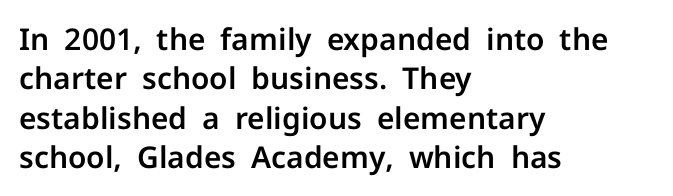
Letters rest on an invisible, unmarked baseline. Baseline-to-baseline distance is the conventional proportion of letter height. Nothing sits at the stroke ends, so this counts as sans-serif. How are the letters spaced? Ordinarily, with no added tracking.
